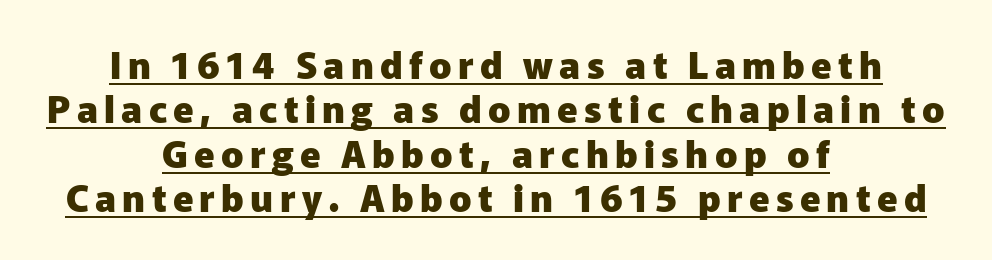
Pretty heavy lettering here — definitely bold. This sample carries an underscore along the baseline area. A sans-serif font was chosen for this passage. Italic? Not at all — the glyphs are vertical.
